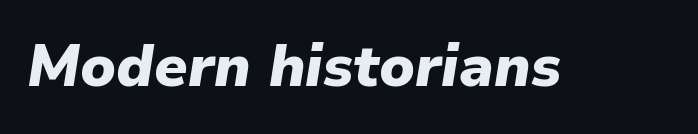
The image shows 58 px heavy type, italic (leaning right); set normal letter spacing, not underlined; low stroke contrast and a medium x-height.
